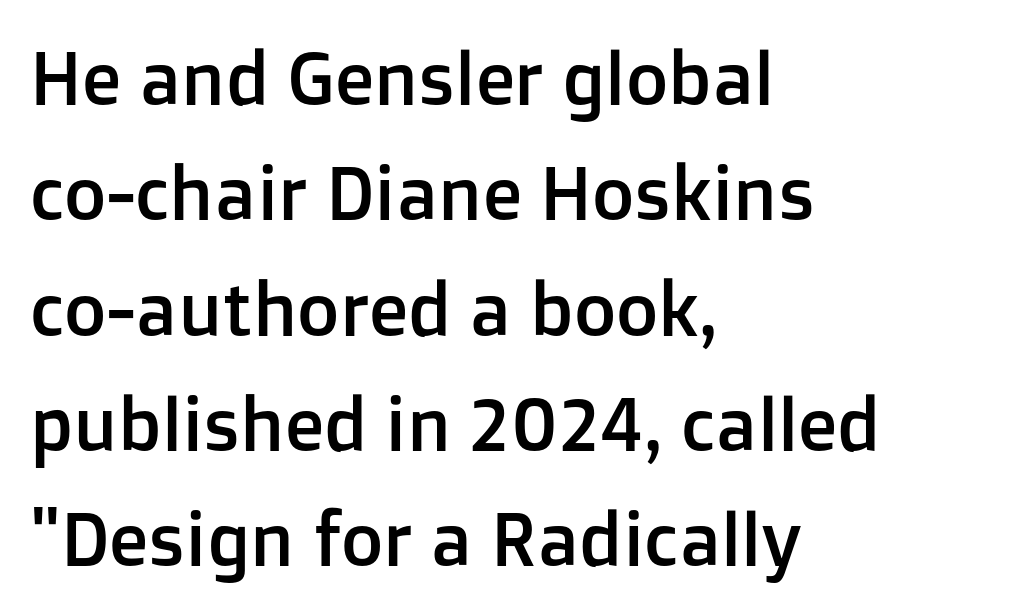
These lines are set flush left with a ragged right edge. Anything drawn beneath the words? Only blank space. Successive baselines arrive at the customary interval. Does the type have serifs? No, each stem ends abruptly.
